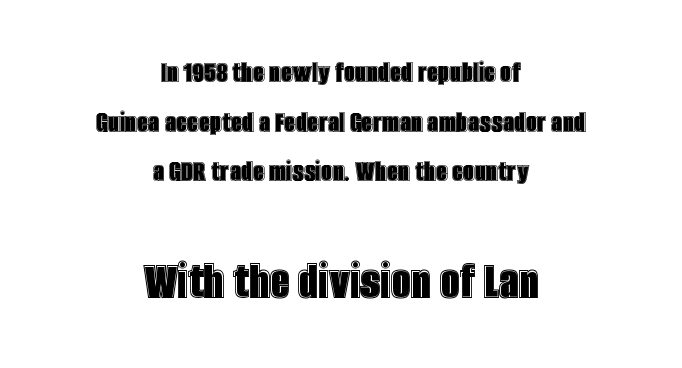
The emphasis by scale lands on block number two, below. This rendering leaves character spacing at its baseline value. The specimen reads as upright at a glance. Proportional: the letters do not fall into vertical columns.
